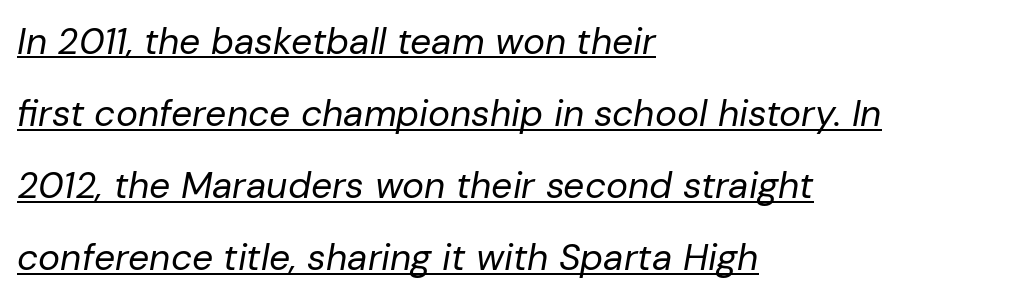
Q: Is the text bold? A: No.
Q: Is the text italic (slanted)? A: Yes, it leans right by about 10 degrees.
Q: Is the text underlined? A: Yes.
Q: How is the paragraph aligned? A: Left-aligned.
Q: Is the spacing between letters normal or unusually wide? A: Normal.
Q: Is the spacing between lines tight, normal or loose? A: Loose.
Q: Width (condensed, normal, or wide)? A: Normal.
Q: Stroke contrast? A: Low.
Q: x-height? A: Medium.
Q: Monospaced? A: No.
